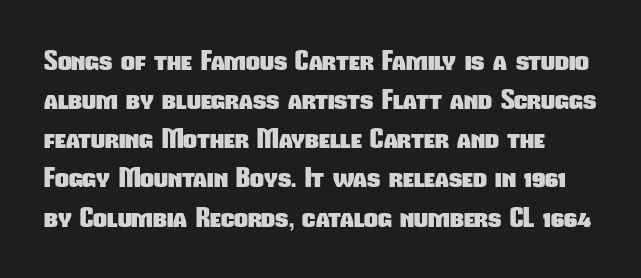
{"bold": "yes", "underline": "no", "line_spacing": "normal", "line_spacing_ratio": 1.45, "letter_spacing": "normal", "letter_spacing_em": 0.0, "glyph_px": 27}
